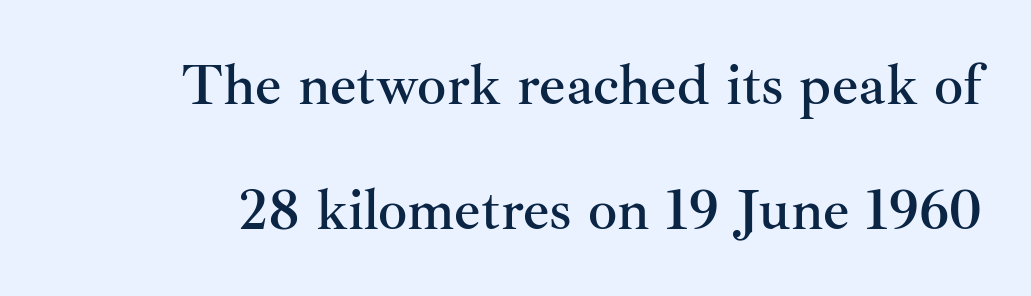
{"serif": "yes", "italic": "no", "width": "normal", "stroke_contrast": "medium", "x_height": "small", "monospaced": "no", "underline": "no", "line_spacing": "loose", "line_spacing_ratio": 2.16, "letter_spacing": "normal", "letter_spacing_em": 0.0, "glyph_px": 58}
